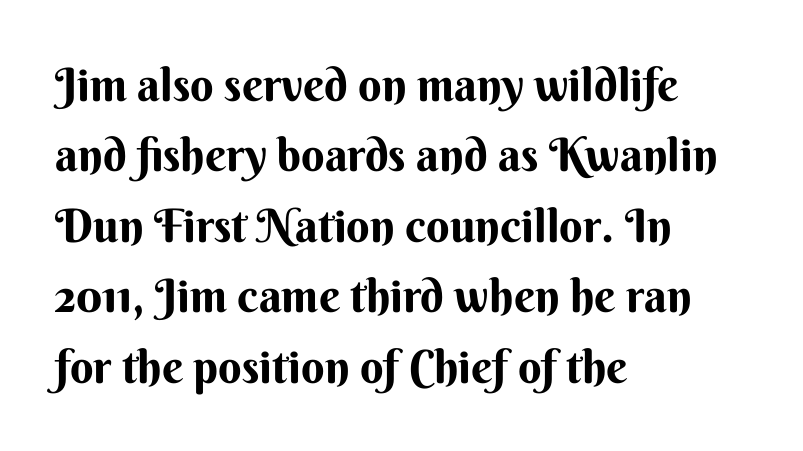
There is no visible air inserted between adjacent glyphs. Underlining? Definitely not there. These lines were composed using upright roman letters. Interline gaps are of average width in this sample. You could not count columns in this text — the font is proportionally spaced. Font category for this specimen: sans-serif.
